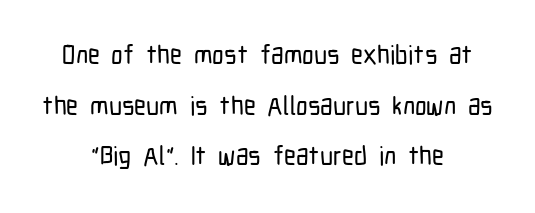
{"italic": "no", "underline": "no", "align": "center", "line_spacing": "loose", "line_spacing_ratio": 1.95, "letter_spacing": "normal", "letter_spacing_em": 0.0, "glyph_px": 26}
